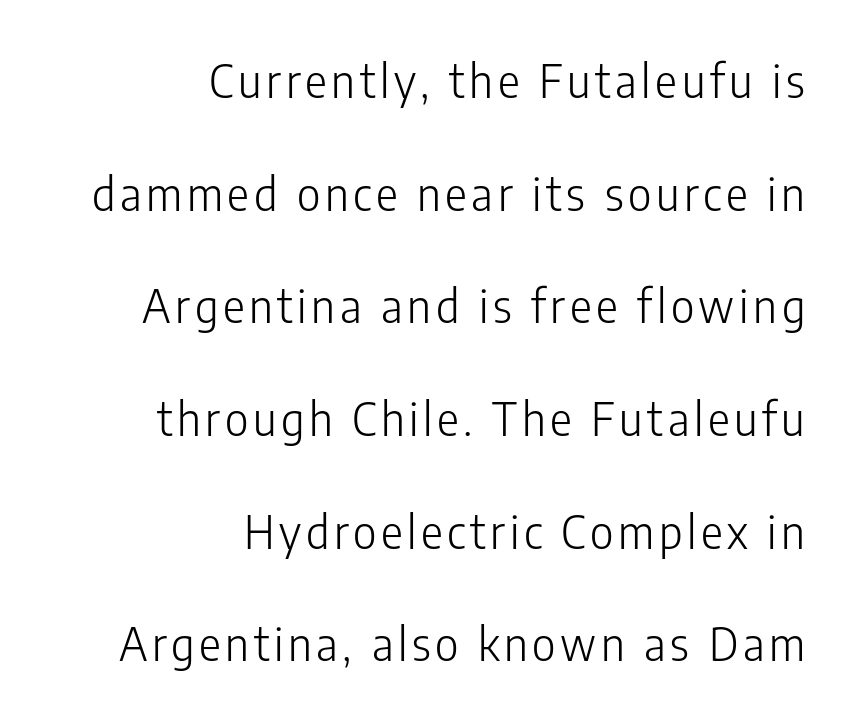
The image shows 46 px light, condensed sans-serif type, upright; set right-aligned, loose line spacing (2.45x), not underlined; low stroke contrast and a medium x-height.
